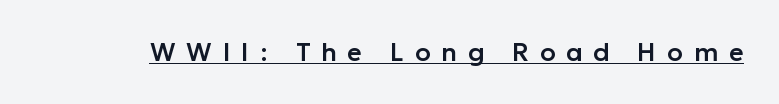
Words appear elongated and porous because spacing is wide. Quick note: underline on. This is roman type, the default non-slanted kind.
